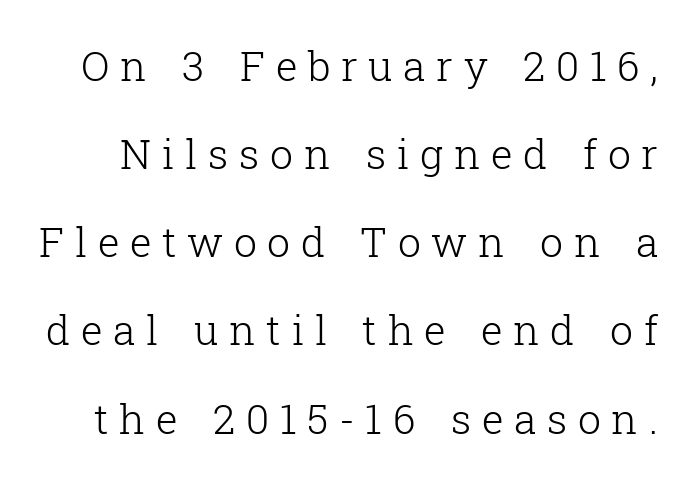
Q: Is the text bold? A: No.
Q: Is the text italic (slanted)? A: No, it is upright.
Q: Is the typeface a serif or a sans-serif typeface? A: Serif.
Q: Is the text underlined? A: No.
Q: Is the spacing between letters normal or unusually wide? A: Unusually wide.
Q: Is the spacing between lines tight, normal or loose? A: Loose.
Q: Width (condensed, normal, or wide)? A: Normal.
Q: Stroke contrast? A: Low.
Q: x-height? A: Medium.
Q: Monospaced? A: No.
